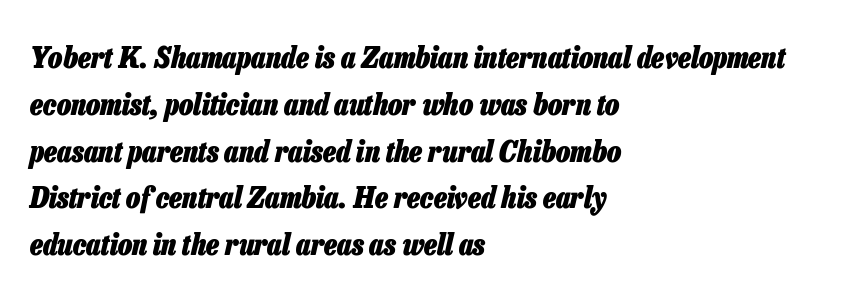
Alignment: flush left. The block of text has a typical density, with ordinary space between rows. Note the varied advance widths — an 'i' is clearly narrower than an 'm'. Rule under the text: the space is simply empty.
